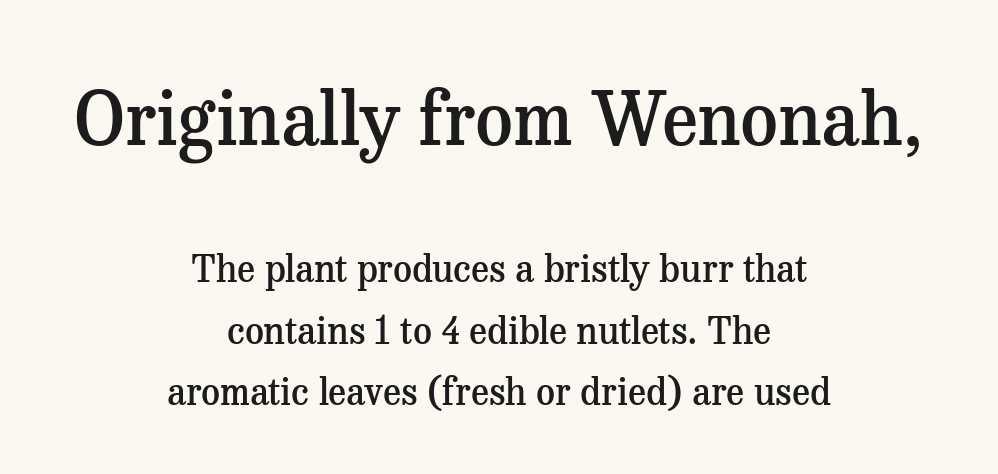
The image shows 74 px semibold serif type, upright; set centered, normal line spacing (1.67x), normal letter spacing, not underlined; the first (top) block is 2.0x larger; medium stroke contrast and a medium x-height.
